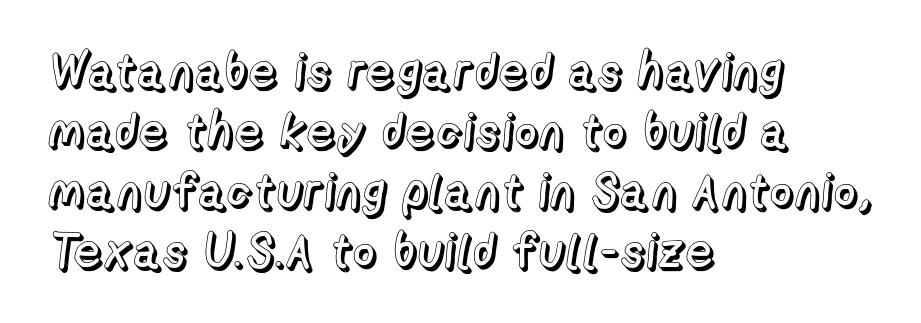
The image shows 48 px text type; set left-aligned, normal line spacing (1.25x), normal letter spacing, not underlined; a medium x-height.
